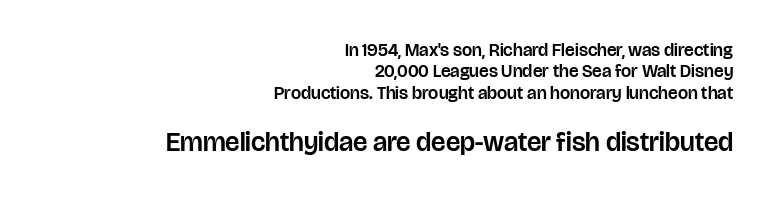
Q: Is the text italic (slanted)? A: No, it is upright.
Q: Is the text underlined? A: No.
Q: How is the paragraph aligned? A: Right-aligned.
Q: Is the spacing between letters normal or unusually wide? A: Normal.
Q: Which block of text is set in a larger size, the first (top) or the second (bottom)? A: The second (bottom) one.
